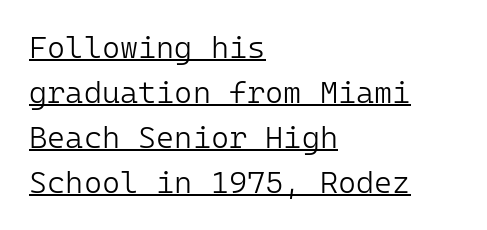
The image shows 31 px light sans-serif type, upright, monospaced; set left-aligned, normal line spacing (1.45x), normal letter spacing, underlined; low stroke contrast and a medium x-height.
